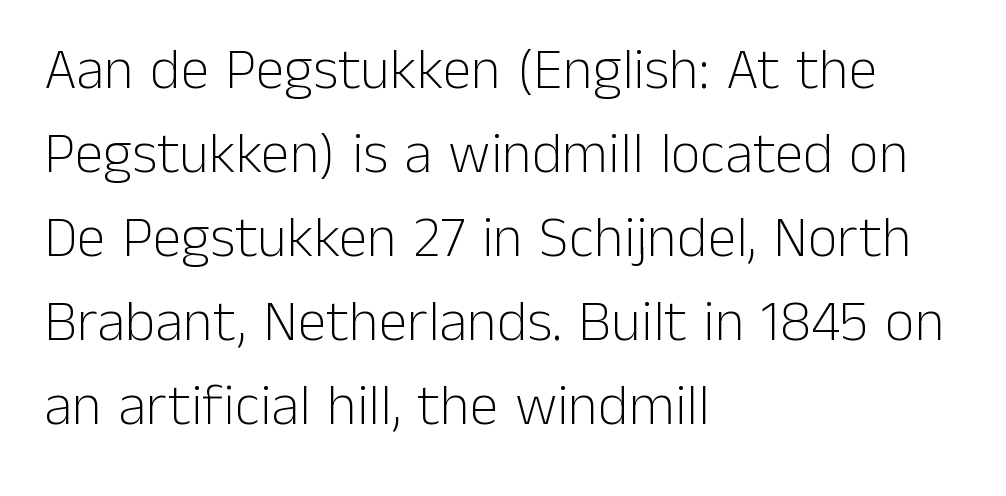
The lettering stays uniformly vertical, giving the passage a roman look. Tracking value appears to be zero — textbook default spacing. The font is comparable to plain body text, perhaps lighter. This sample has the flowing, uneven cadence of proportional lettering.
